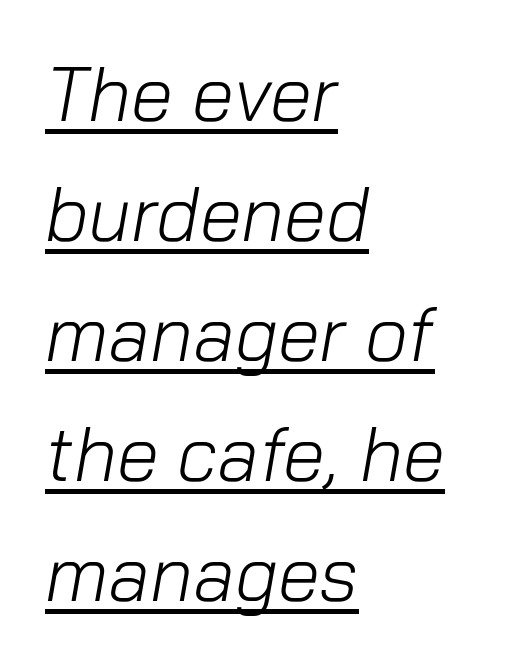
Q: Is the text bold? A: No.
Q: Is the text italic (slanted)? A: Yes, it leans right by about 10 degrees.
Q: Is the text underlined? A: Yes.
Q: How is the paragraph aligned? A: Left-aligned.
Q: Is the spacing between letters normal or unusually wide? A: Normal.
Q: Is the spacing between lines tight, normal or loose? A: Normal.
Q: Width (condensed, normal, or wide)? A: Normal.
Q: Stroke contrast? A: Low.
Q: x-height? A: Medium.
Q: Monospaced? A: No.
